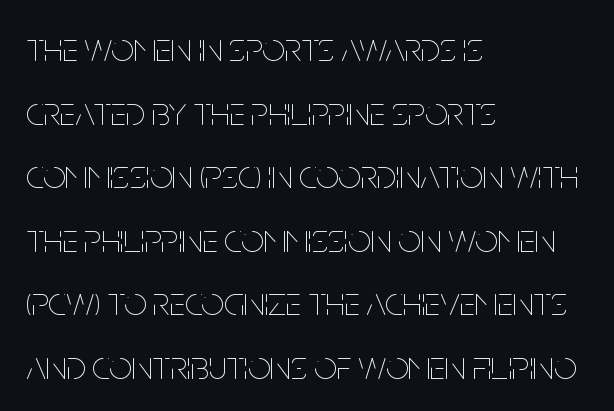
The image shows 40 px thin, condensed type, upright; set left-aligned, normal line spacing (1.59x), normal letter spacing, not underlined; low stroke contrast and a large x-height.
